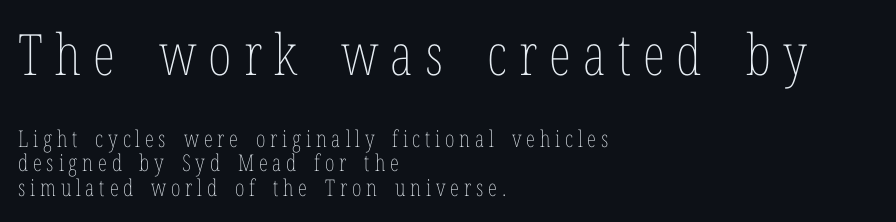
This sample uses an upright cut, with every glyph sitting square on the baseline. Inter-character spacing is expanded well beyond the font's built-in metrics. Reading down the block, your eye returns to a fixed left position each line. Vertically, the passage feels compressed, each row crowding the next. Each row of text sits above clean, open space. A quiet, ordinary-to-light weight characterises the typeface.
